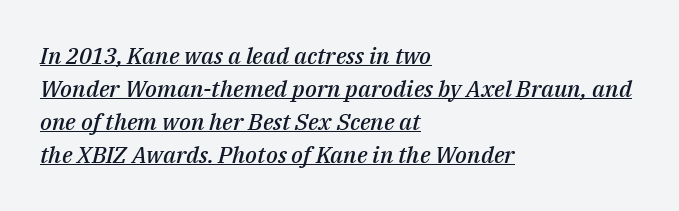
{"italic": "yes", "lean": "right", "slant_degrees": 14, "bold": "semi", "underline": "yes", "align": "left", "line_spacing": "normal", "line_spacing_ratio": 1.44, "letter_spacing": "normal", "letter_spacing_em": 0.0, "glyph_px": 23}
